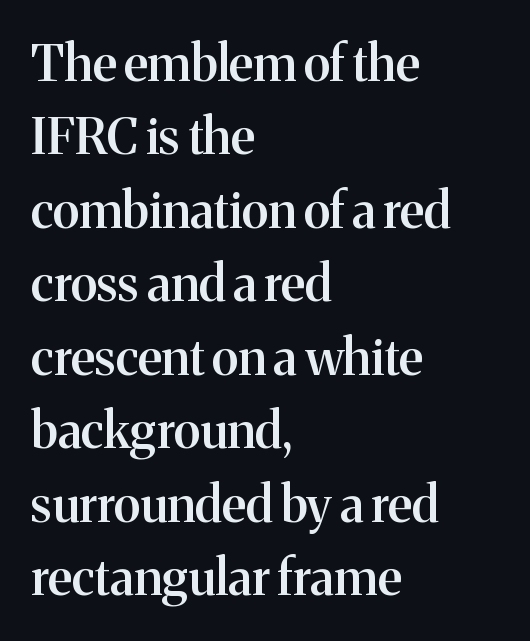
Q: Is the text bold? A: Semi-bold.
Q: Is the text italic (slanted)? A: No, it is upright.
Q: Is the typeface a serif or a sans-serif typeface? A: Serif.
Q: Is the text underlined? A: No.
Q: How is the paragraph aligned? A: Left-aligned.
Q: Is the spacing between letters normal or unusually wide? A: Normal.
Q: Is the spacing between lines tight, normal or loose? A: Normal.
Q: Width (condensed, normal, or wide)? A: Normal.
Q: Stroke contrast? A: Medium.
Q: x-height? A: Medium.
Q: Monospaced? A: No.
